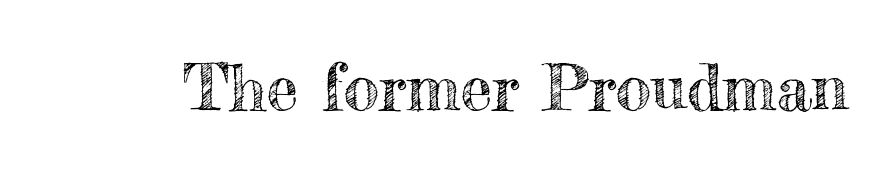
Q: Is the text italic (slanted)? A: No, it is upright.
Q: Is the text underlined? A: No.
Q: Is the spacing between letters normal or unusually wide? A: Normal.
Q: Width (condensed, normal, or wide)? A: Normal.
Q: x-height? A: Small.
Q: Monospaced? A: No.
